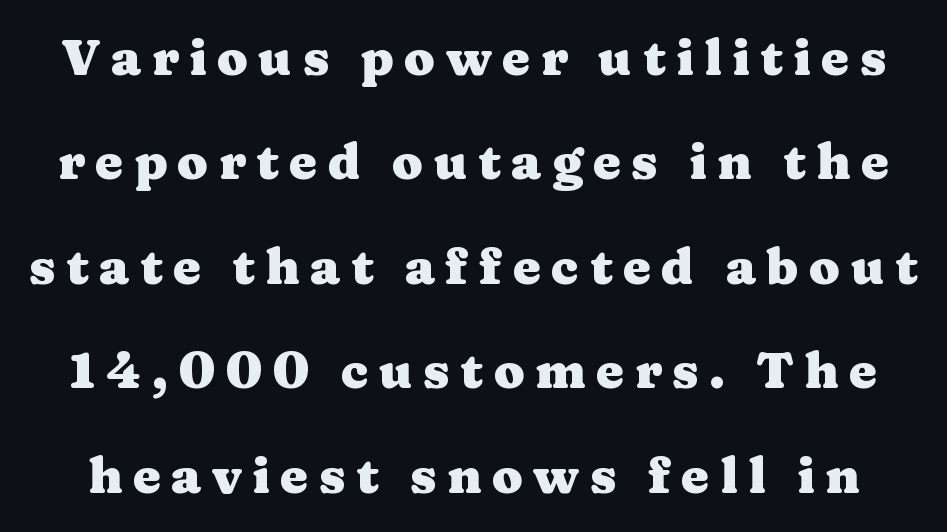
The image shows 50 px heavy, wide serif type, upright; set loose line spacing (2.09x), unusually wide letter spacing (+0.21 em), not underlined; medium stroke contrast and a medium x-height.
